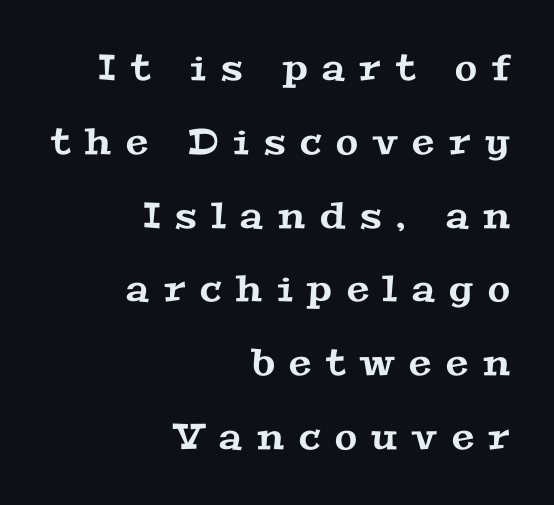
Q: Is the typeface a serif or a sans-serif typeface? A: Serif.
Q: Is the text underlined? A: No.
Q: How is the paragraph aligned? A: Right-aligned.
Q: Is the spacing between letters normal or unusually wide? A: Unusually wide.
Q: Is the spacing between lines tight, normal or loose? A: Loose.
Q: Width (condensed, normal, or wide)? A: Wide.
Q: Stroke contrast? A: Medium.
Q: x-height? A: Medium.
Q: Monospaced? A: No.
